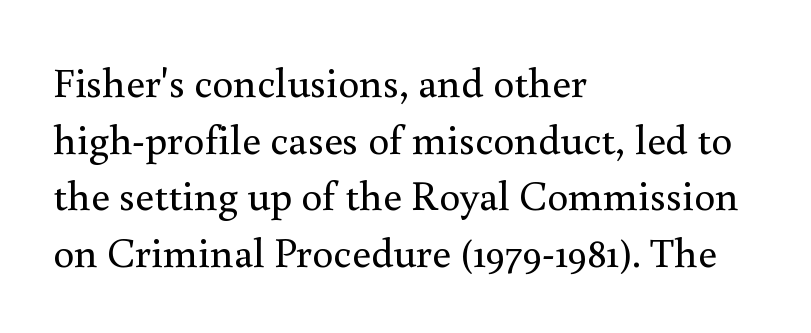
{"serif": "yes", "italic": "no", "bold": "no", "weight": "regular", "width": "normal", "stroke_contrast": "medium", "x_height": "small", "monospaced": "no", "underline": "no", "align": "left", "line_spacing": "normal", "line_spacing_ratio": 1.35, "letter_spacing": "normal", "letter_spacing_em": 0.0, "glyph_px": 42}
